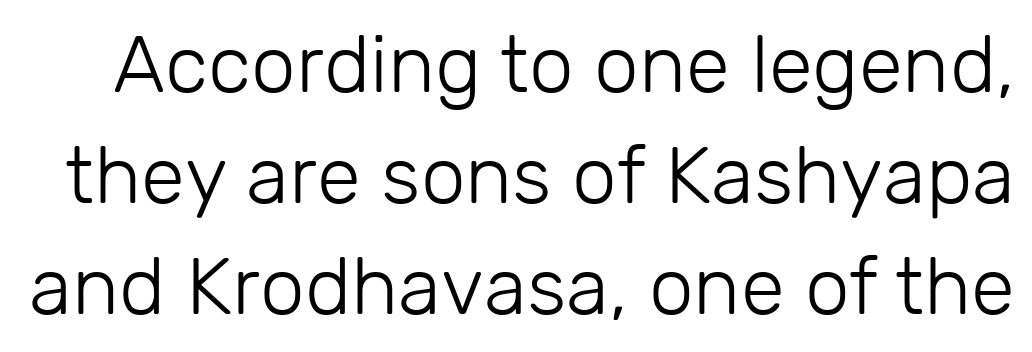
Q: Is the text bold? A: No.
Q: Is the text italic (slanted)? A: No, it is upright.
Q: Is the typeface a serif or a sans-serif typeface? A: Sans-serif.
Q: Is the text underlined? A: No.
Q: Is the spacing between letters normal or unusually wide? A: Normal.
Q: Is the spacing between lines tight, normal or loose? A: Normal.
Q: Width (condensed, normal, or wide)? A: Normal.
Q: Stroke contrast? A: Low.
Q: x-height? A: Medium.
Q: Monospaced? A: No.
